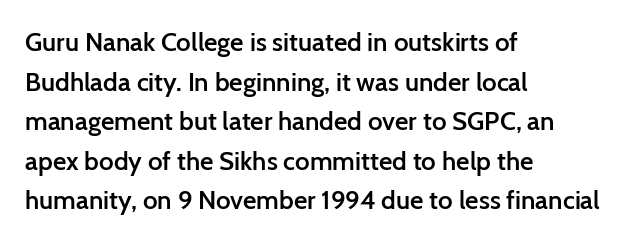
The image shows 26 px text type, upright; set left-aligned, normal line spacing (1.52x), normal letter spacing, not underlined.
